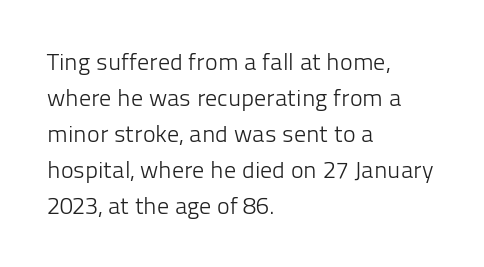
Q: Is the text bold? A: No.
Q: Is the text italic (slanted)? A: No, it is upright.
Q: Is the text underlined? A: No.
Q: How is the paragraph aligned? A: Left-aligned.
Q: Is the spacing between letters normal or unusually wide? A: Normal.
Q: Is the spacing between lines tight, normal or loose? A: Normal.
